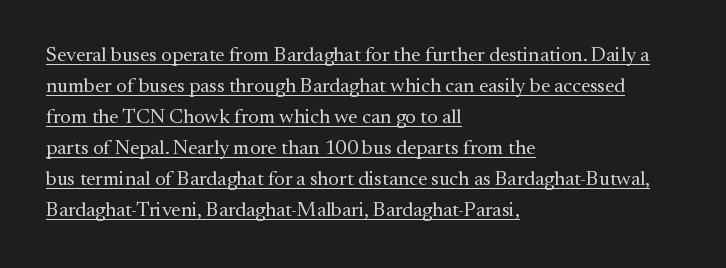
The passage is arranged the way most books set body copy — flush left. Heaviness? Minimal to ordinary, like unemphasized prose. Characters remain perfectly vertical along every line. This rendering leaves character spacing at its baseline value. Underlined type.
